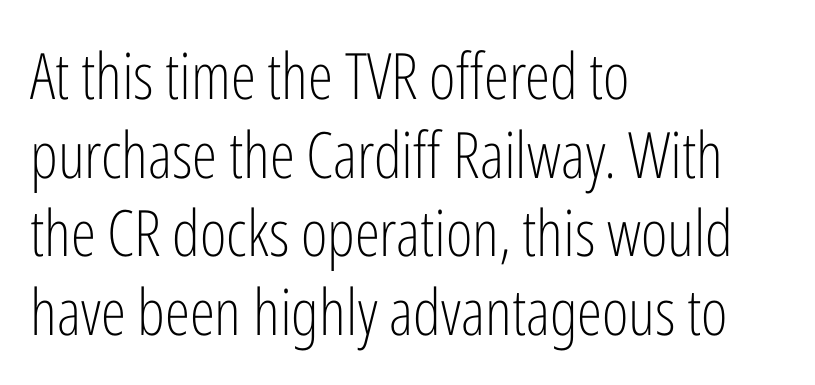
The image shows 64 px light, condensed sans-serif type, upright; set left-aligned, line spacing 1.23x, normal letter spacing, not underlined; low stroke contrast and a medium x-height.
